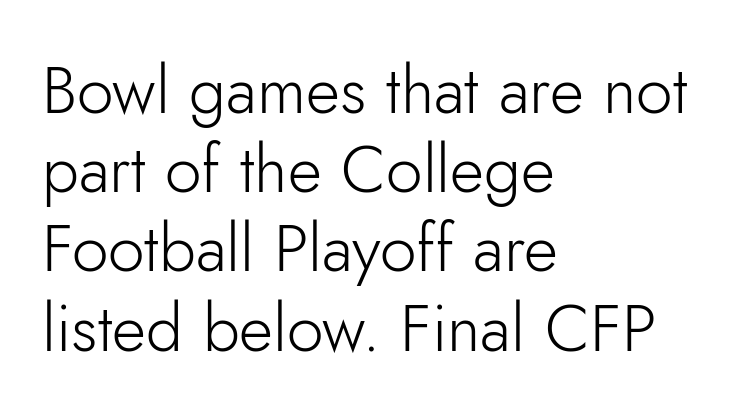
The image shows 66 px light sans-serif type, upright; set left-aligned, line spacing 1.2x, normal letter spacing, not underlined; low stroke contrast and a small x-height.
